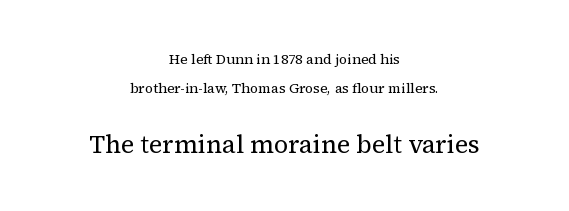
Q: Is the text bold? A: No.
Q: Is the text italic (slanted)? A: No, it is upright.
Q: Is the text underlined? A: No.
Q: How is the paragraph aligned? A: Centered.
Q: Is the spacing between letters normal or unusually wide? A: Normal.
Q: Is the spacing between lines tight, normal or loose? A: Loose.
Q: Which block of text is set in a larger size, the first (top) or the second (bottom)? A: The second (bottom) one.
